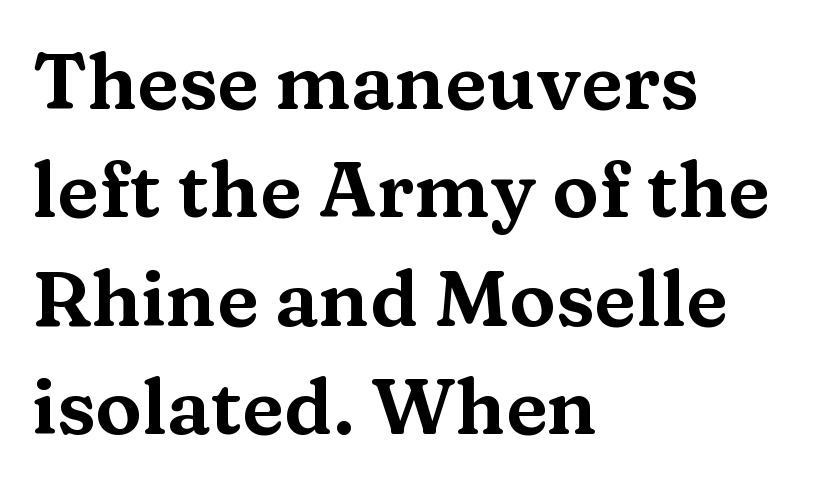
The image shows 78 px wide serif type, upright; set left-aligned, normal line spacing (1.39x), normal letter spacing, not underlined; medium stroke contrast and a medium x-height.
